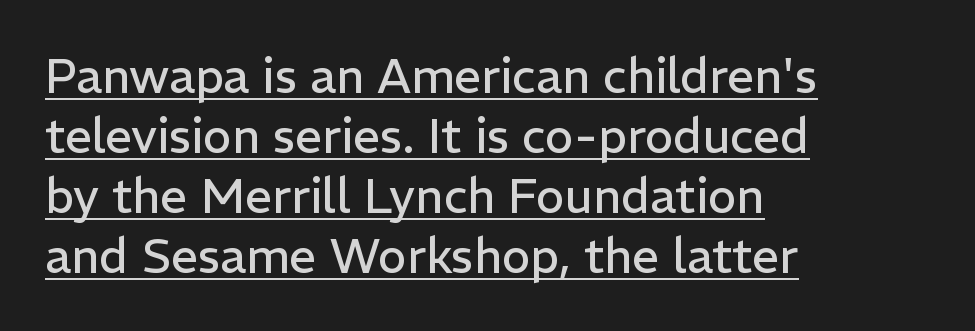
The image shows 48 px regular-weight sans-serif type, upright; set left-aligned, normal line spacing (1.25x), normal letter spacing, underlined; low stroke contrast and a medium x-height.
